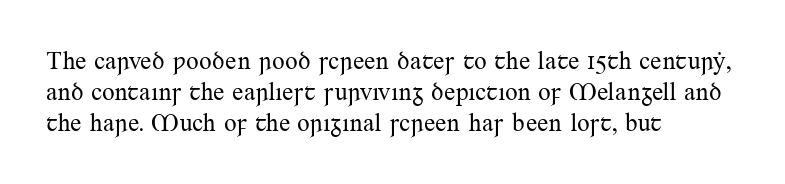
The image shows 25 px text type, upright; set left-aligned, line spacing 1.24x, normal letter spacing, not underlined.
